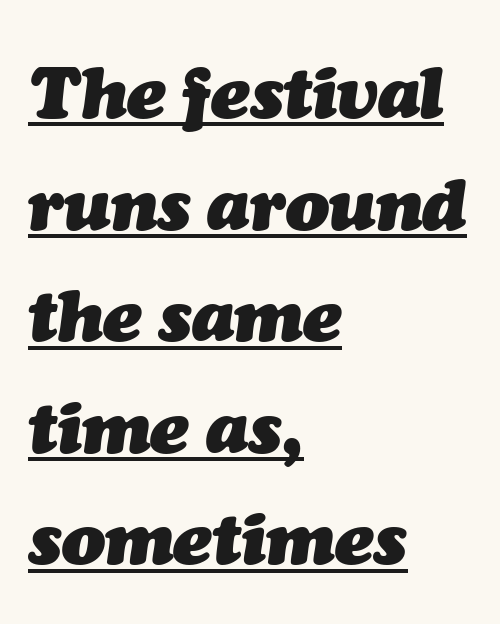
The image shows 72 px heavy type, italic (leaning right); set left-aligned, normal line spacing (1.55x), normal letter spacing, underlined; medium stroke contrast and a medium x-height.
